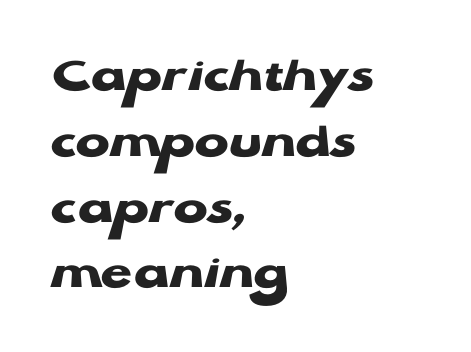
{"serif": "no", "italic": "no", "bold": "yes", "weight": "heavy", "width": "wide", "stroke_contrast": "low", "x_height": "medium", "monospaced": "no", "underline": "no", "align": "left", "line_spacing": "normal", "line_spacing_ratio": 1.29, "letter_spacing": "normal", "letter_spacing_em": 0.0, "glyph_px": 51}
